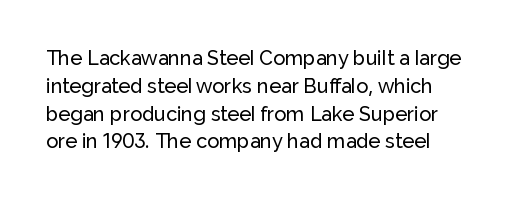
{"italic": "no", "underline": "no", "line_spacing": "normal", "line_spacing_ratio": 1.39, "letter_spacing": "normal", "letter_spacing_em": 0.0, "glyph_px": 20}
